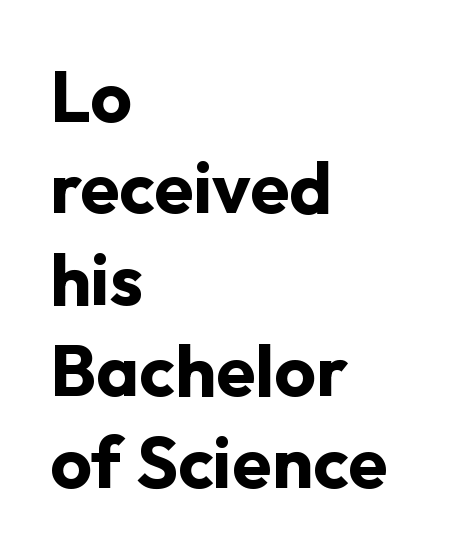
Every letter is thick-stroked: bold, no question. Is this a fixed-width face? No — the glyphs have proportional, varying widths. Vertical spacing — default. These lines keep a tight, regular rhythm from letter to letter.
